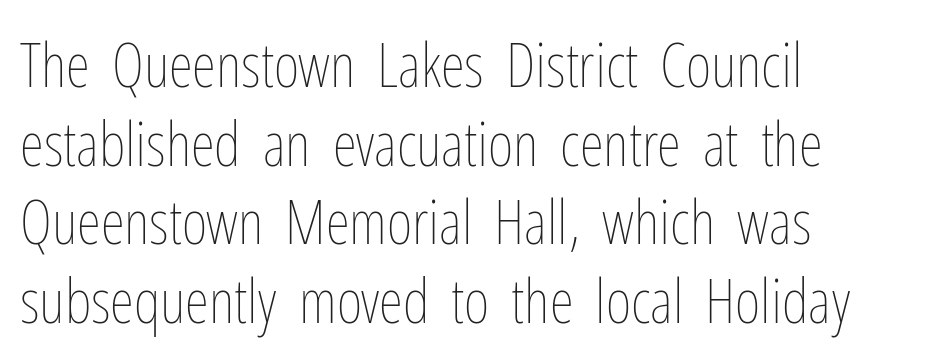
The image shows 62 px thin, condensed type, upright; set left-aligned, normal line spacing (1.27x), normal letter spacing, not underlined; low stroke contrast and a medium x-height.
